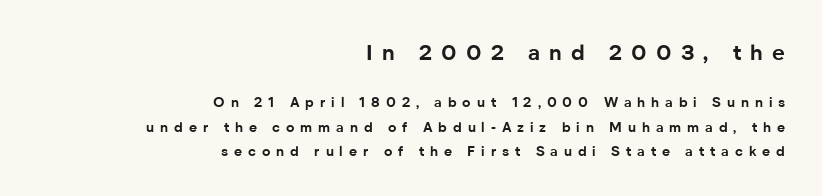
{"italic": "no", "bold": "yes", "underline": "no", "align": "right", "line_spacing_ratio": 1.72, "letter_spacing": "wide", "letter_spacing_em": 0.42, "larger_block": "first", "size_ratio": 1.57, "glyph_px": 22}
